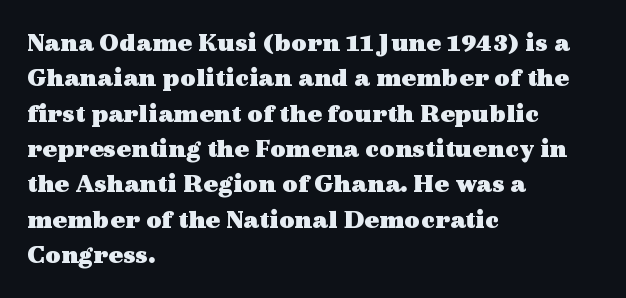
The image shows 27 px bold type, upright; set left-aligned, normal line spacing (1.31x), normal letter spacing, not underlined.
